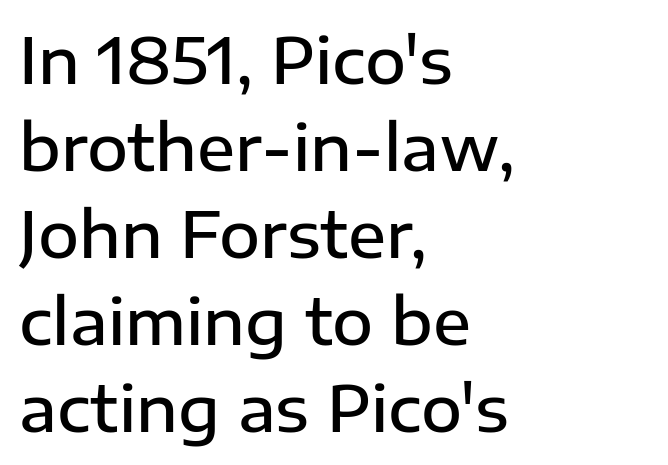
Q: Is the text bold? A: Semi-bold.
Q: Is the text italic (slanted)? A: No, it is upright.
Q: Is the typeface a serif or a sans-serif typeface? A: Sans-serif.
Q: Is the text underlined? A: No.
Q: How is the paragraph aligned? A: Left-aligned.
Q: Is the spacing between letters normal or unusually wide? A: Normal.
Q: Is the spacing between lines tight, normal or loose? A: Normal.
Q: Width (condensed, normal, or wide)? A: Normal.
Q: Stroke contrast? A: Low.
Q: x-height? A: Medium.
Q: Monospaced? A: No.
